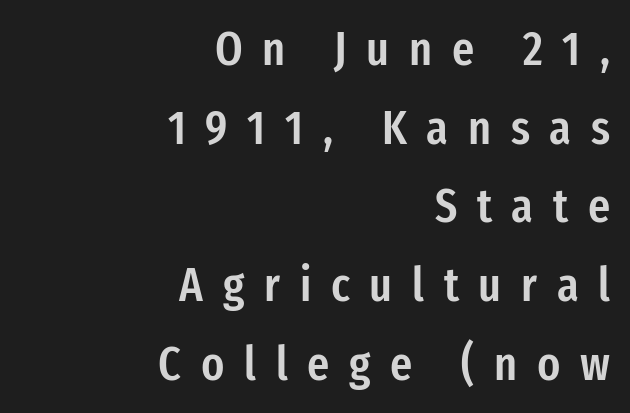
Honestly, the row spacing looks completely unremarkable. Tracking value appears strongly positive — letters spread wide. Upright lettering throughout. You could not count columns in this text — the font is proportionally spaced. The designer went with a sans here, leaving each stem footless. A somewhat darkened texture: the type is semibold rather than bold.
